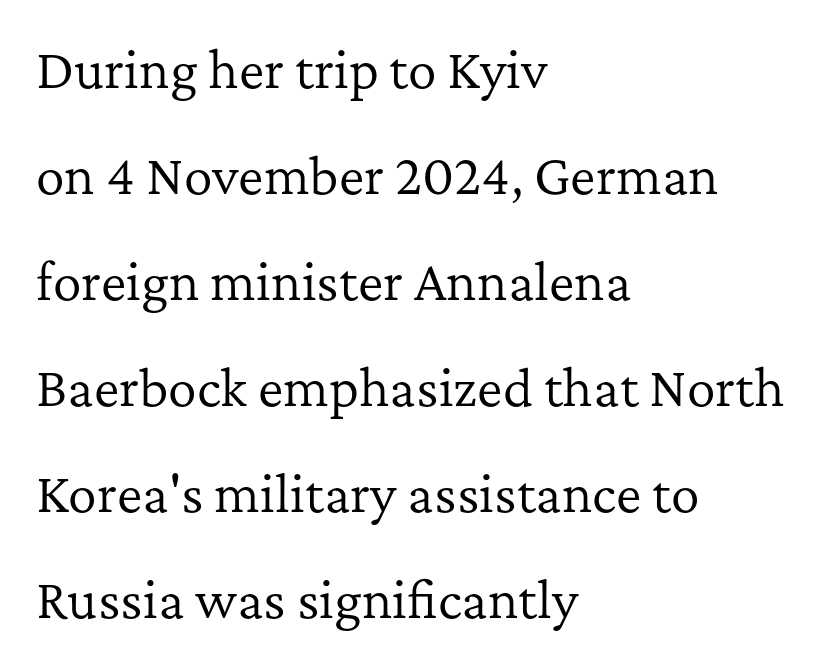
Q: Is the text bold? A: No.
Q: Is the text italic (slanted)? A: No, it is upright.
Q: Is the typeface a serif or a sans-serif typeface? A: Serif.
Q: Is the text underlined? A: No.
Q: How is the paragraph aligned? A: Left-aligned.
Q: Is the spacing between letters normal or unusually wide? A: Normal.
Q: Is the spacing between lines tight, normal or loose? A: Loose.
Q: Width (condensed, normal, or wide)? A: Normal.
Q: Stroke contrast? A: Low.
Q: x-height? A: Medium.
Q: Monospaced? A: No.
